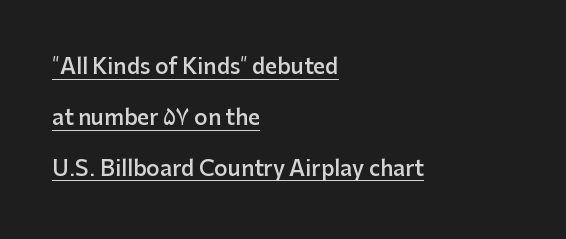
The image shows 21 px text type, upright; set left-aligned, loose line spacing (2.42x), normal letter spacing, underlined.
